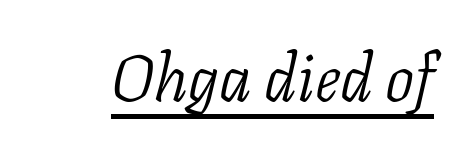
{"serif": "yes", "italic": "yes", "lean": "right", "slant_degrees": 11, "bold": "no", "weight": "light", "width": "normal", "stroke_contrast": "low", "x_height": "medium", "monospaced": "no", "underline": "yes", "letter_spacing": "normal", "letter_spacing_em": 0.0, "glyph_px": 65}
